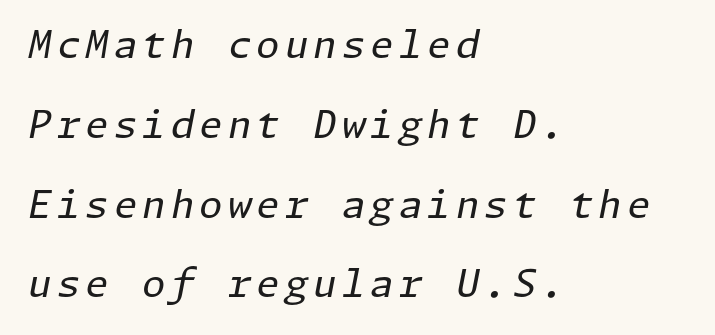
{"italic": "yes", "lean": "right", "slant_degrees": 11, "bold": "no", "weight": "regular", "width": "normal", "stroke_contrast": "low", "x_height": "medium", "underline": "no", "align": "left", "line_spacing": "loose", "line_spacing_ratio": 2.1, "glyph_px": 38}
